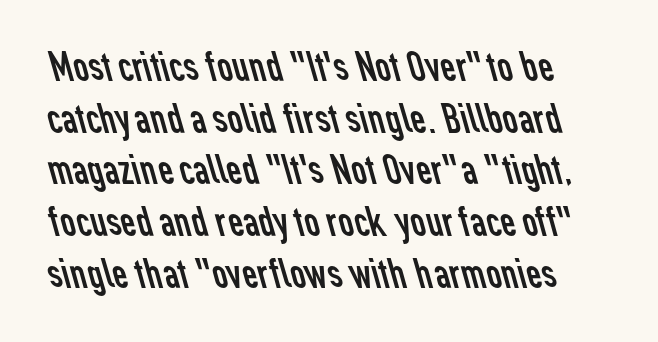
{"serif": "no", "bold": "no", "weight": "regular", "width": "normal", "stroke_contrast": "low", "x_height": "medium", "monospaced": "no", "underline": "no", "align": "left", "line_spacing_ratio": 1.23, "letter_spacing": "normal", "letter_spacing_em": 0.0, "glyph_px": 42}
